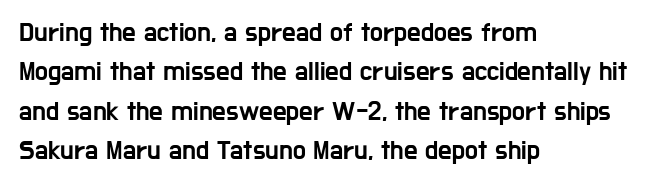
Rule under the text: the space is simply empty. The passage is arranged the way most books set body copy — flush left. This is the regular roman posture of the typeface. Default kerning and tracking; the words read as compact shapes.
